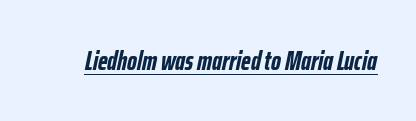
Q: Is the text bold? A: Yes.
Q: Is the text italic (slanted)? A: Yes, it leans right by about 12 degrees.
Q: Is the text underlined? A: Yes.
Q: Is the spacing between letters normal or unusually wide? A: Normal.
